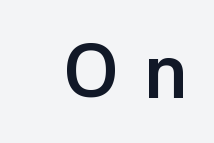
You'd pick this weight for a headline — it's a proper bold. Tall strokes in this sample are plumb rather than angled. Observe the wide spacing: letters keep a clear distance from each other. Font category for this specimen: sans-serif. The rendering uses natural spacing where letterforms have individual widths.
